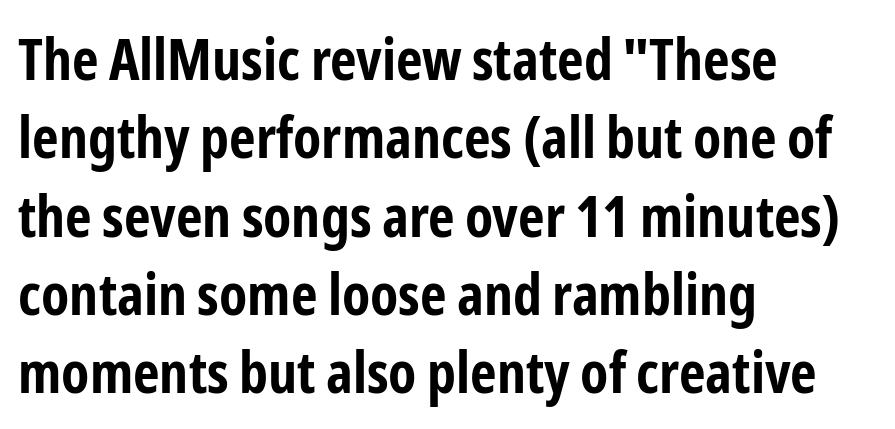
Q: Is the text bold? A: Yes.
Q: Is the text italic (slanted)? A: No, it is upright.
Q: Is the typeface a serif or a sans-serif typeface? A: Sans-serif.
Q: Is the text underlined? A: No.
Q: How is the paragraph aligned? A: Left-aligned.
Q: Is the spacing between letters normal or unusually wide? A: Normal.
Q: Is the spacing between lines tight, normal or loose? A: Normal.
Q: Width (condensed, normal, or wide)? A: Condensed.
Q: Stroke contrast? A: Low.
Q: x-height? A: Medium.
Q: Monospaced? A: No.
